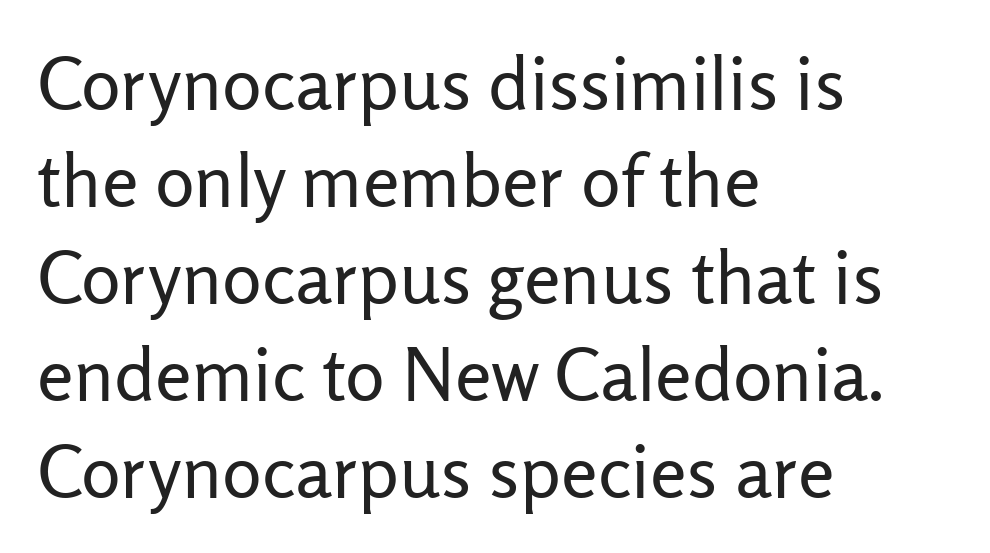
Successive baselines arrive at the customary interval. Is the stroke heavy? The answer is a plain regular-or-lighter. A typesetter would call this proportional, since set widths differ per character. Notice how the stems are strictly vertical — no italics here. Visually the block forms a straight wall on the left and a jagged coastline on the right.
